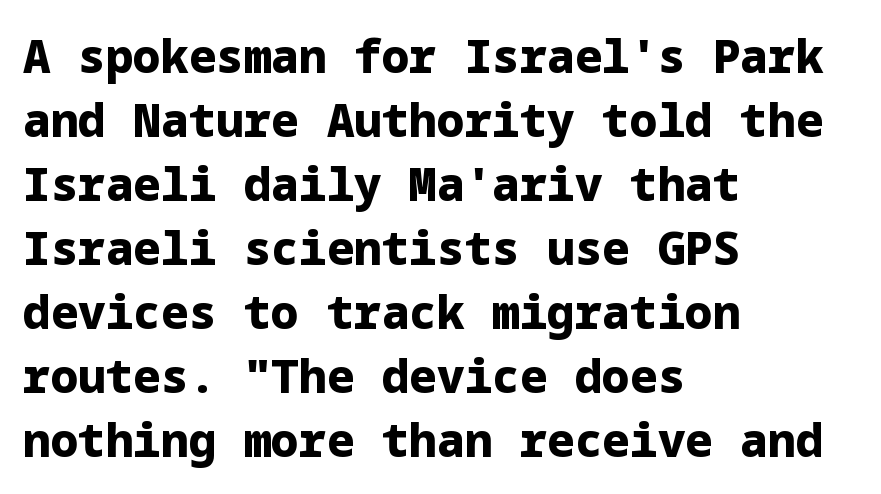
The image shows 46 px heavy sans-serif type, upright; set left-aligned, normal line spacing (1.39x), normal letter spacing, not underlined; low stroke contrast and a medium x-height.
